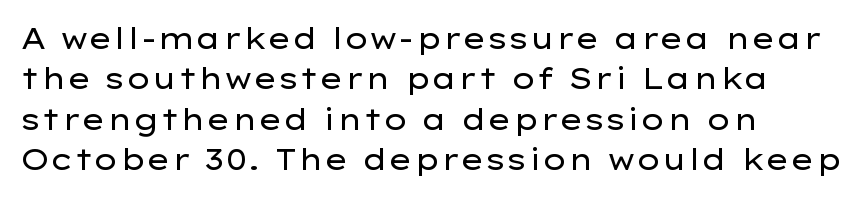
Does the copy run flush right? No — it runs flush left. When letters stand straight like this, we call the style roman or upright. Only glyphs here, with clear space below each row. Baseline-to-baseline distance is the conventional proportion of letter height.
